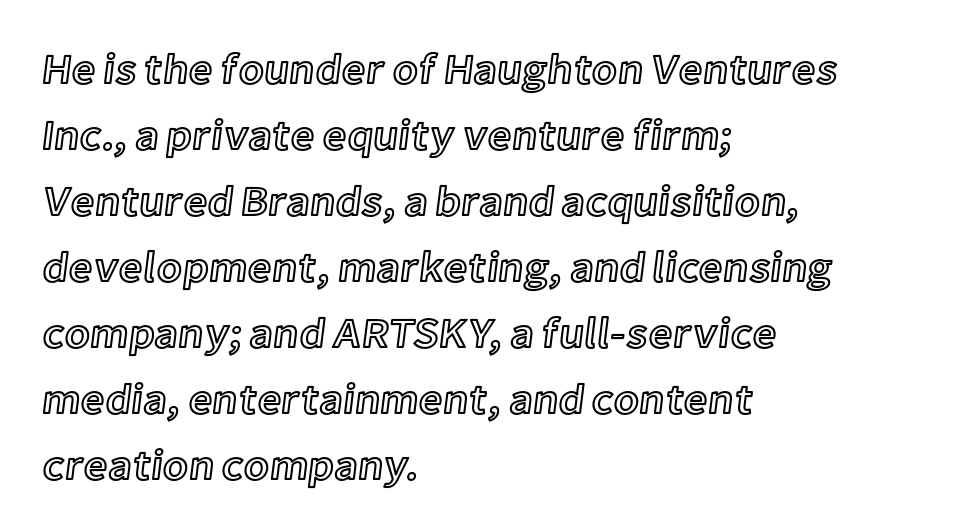
Here the designer chose a conventional face with non-uniform glyph widths. The compositor pushed each line to the left boundary. Glyph-to-glyph distance matches everyday printed text. Words float on clear page, feet unadorned.
